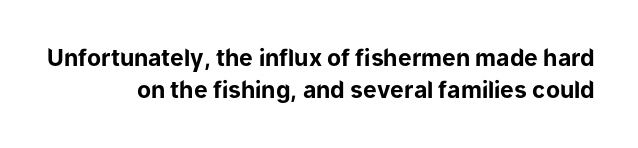
Plain, unruled lines of type. The designer left line spacing at the default. Heavy, bold letterforms. Line ends are locked; line starts wander. Rendered with straight, roman letterforms.
